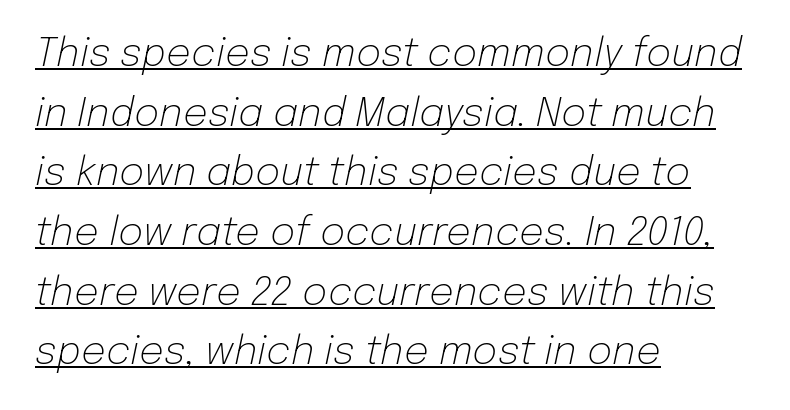
The image shows 39 px light type, italic (leaning right); set left-aligned, normal line spacing (1.53x), normal letter spacing, underlined; low stroke contrast and a medium x-height.
